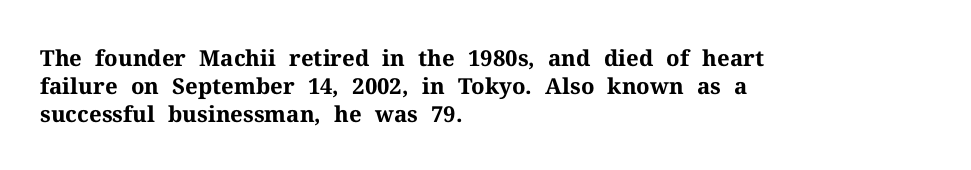
Q: Is the text bold? A: Yes.
Q: Is the text italic (slanted)? A: No, it is upright.
Q: Is the text underlined? A: No.
Q: How is the paragraph aligned? A: Left-aligned.
Q: Is the spacing between letters normal or unusually wide? A: Normal.
Q: Is the spacing between lines tight, normal or loose? A: Normal.
